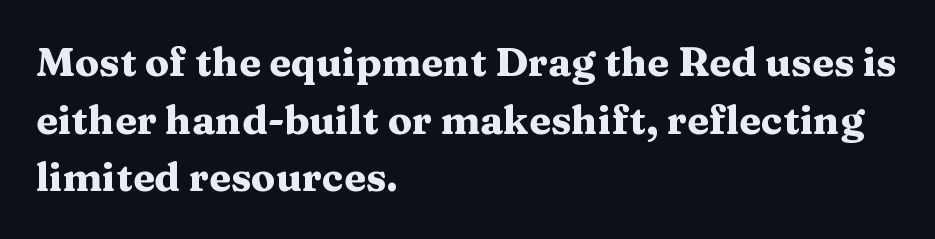
{"serif": "yes", "italic": "no", "bold": "yes", "weight": "heavy", "width": "wide", "stroke_contrast": "medium", "x_height": "medium", "monospaced": "no", "underline": "no", "align": "left", "line_spacing": "normal", "line_spacing_ratio": 1.44, "letter_spacing": "normal", "letter_spacing_em": 0.0, "glyph_px": 40}
